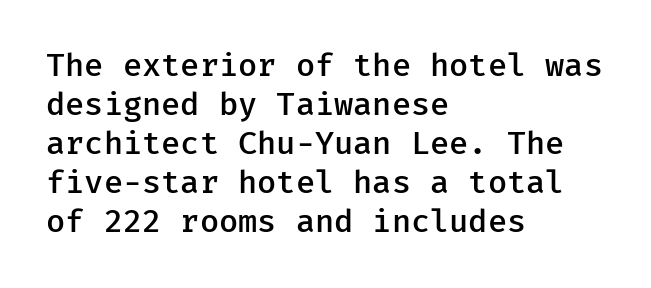
The image shows 32 px semibold sans-serif type, upright; set left-aligned, line spacing 1.22x, normal letter spacing, not underlined; low stroke contrast and a medium x-height.
